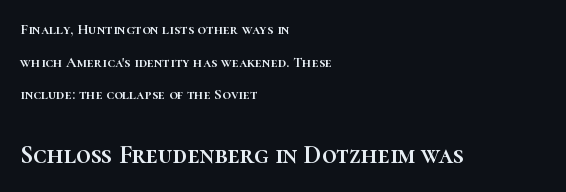
Q: Is the text italic (slanted)? A: No, it is upright.
Q: Is the text underlined? A: No.
Q: How is the paragraph aligned? A: Left-aligned.
Q: Is the spacing between letters normal or unusually wide? A: Normal.
Q: Is the spacing between lines tight, normal or loose? A: Loose.
Q: Which block of text is set in a larger size, the first (top) or the second (bottom)? A: The second (bottom) one.
